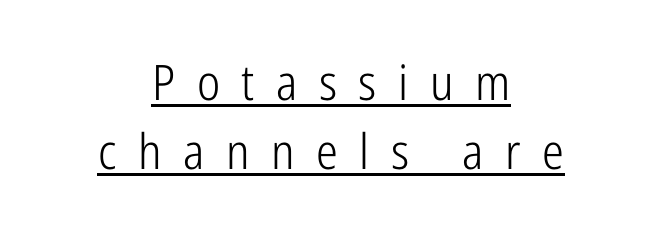
{"serif": "no", "italic": "no", "bold": "no", "weight": "light", "width": "condensed", "stroke_contrast": "low", "x_height": "medium", "monospaced": "no", "underline": "yes", "align": "center", "line_spacing": "normal", "line_spacing_ratio": 1.4, "letter_spacing": "wide", "letter_spacing_em": 0.44, "glyph_px": 49}
